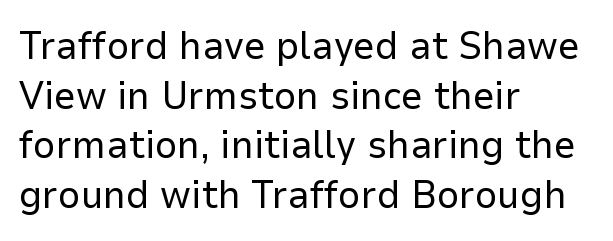
{"serif": "no", "italic": "no", "bold": "no", "weight": "regular", "width": "normal", "stroke_contrast": "low", "x_height": "medium", "monospaced": "no", "underline": "no", "align": "left", "line_spacing": "normal", "line_spacing_ratio": 1.27, "letter_spacing": "normal", "letter_spacing_em": 0.0, "glyph_px": 39}
